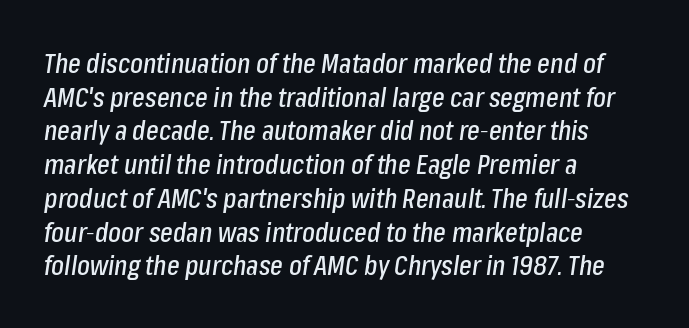
Q: Is the text italic (slanted)? A: Yes, it leans right by about 8 degrees.
Q: Is the text underlined? A: No.
Q: How is the paragraph aligned? A: Left-aligned.
Q: Is the spacing between letters normal or unusually wide? A: Normal.
Q: Is the spacing between lines tight, normal or loose? A: Normal.
